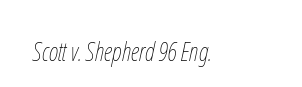
The image shows 26 px text type, italic (leaning right); set normal letter spacing, not underlined.
